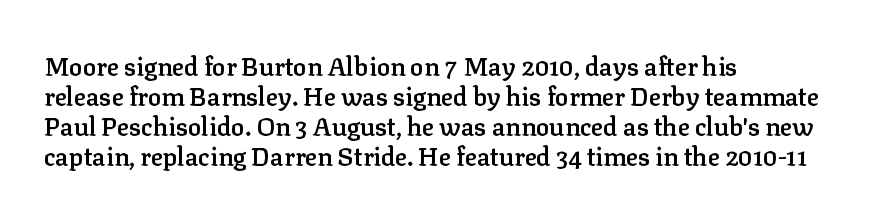
The rendering uses a semibold face; strokes are thickened but not to full bold. Horizontal alignment here is leftward, the default for most running prose. Nope, not italic — everything's standing straight. The letterforms sit shoulder to shoulder at normal distance.
